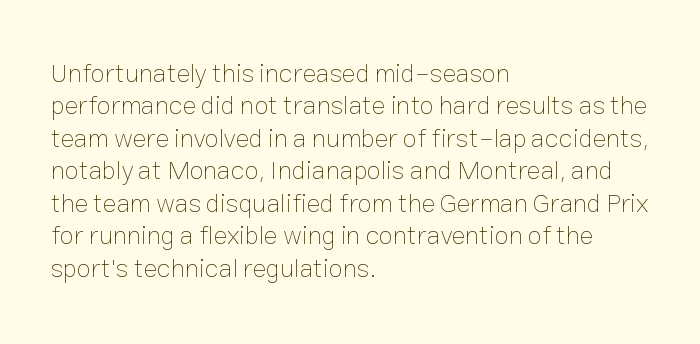
{"italic": "no", "bold": "no", "underline": "no", "align": "left", "line_spacing": "normal", "line_spacing_ratio": 1.25, "letter_spacing": "normal", "letter_spacing_em": 0.0, "glyph_px": 26}
